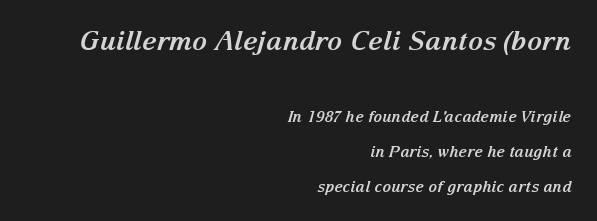
{"italic": "yes", "lean": "right", "slant_degrees": 15, "bold": "yes", "underline": "no", "align": "right", "line_spacing": "loose", "line_spacing_ratio": 2.34, "letter_spacing": "normal", "letter_spacing_em": 0.0, "larger_block": "first", "size_ratio": 1.73, "glyph_px": 26}
